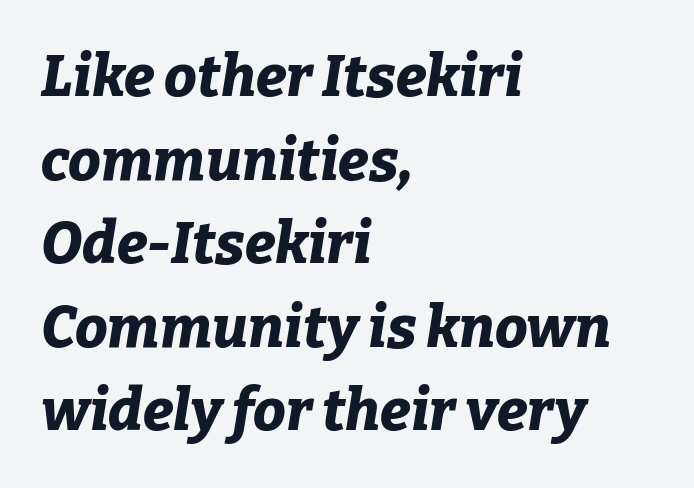
Q: Is the text bold? A: Yes.
Q: Is the text italic (slanted)? A: Yes, it leans right by about 9 degrees.
Q: Is the text underlined? A: No.
Q: How is the paragraph aligned? A: Left-aligned.
Q: Is the spacing between letters normal or unusually wide? A: Normal.
Q: Is the spacing between lines tight, normal or loose? A: Normal.
Q: Width (condensed, normal, or wide)? A: Normal.
Q: Stroke contrast? A: Low.
Q: x-height? A: Medium.
Q: Monospaced? A: No.
